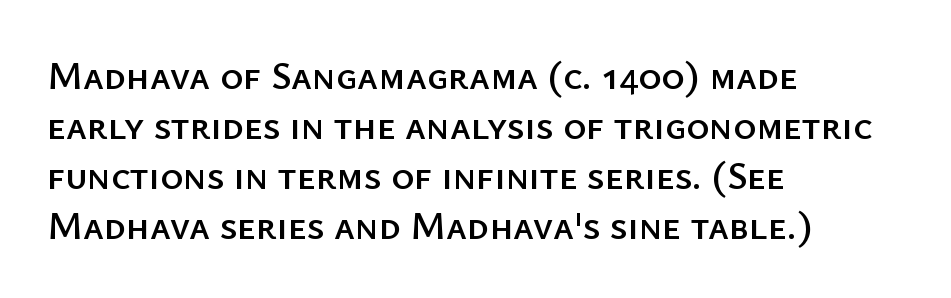
I'd call this a sans setting — the letters go barefoot. Students, note that the glyphs here touch the page at normal intervals. The block of text has a typical density, with ordinary space between rows. Do the letters lean? They stand straight. A student would call this left alignment; a typographer would say flush left, rag right.
